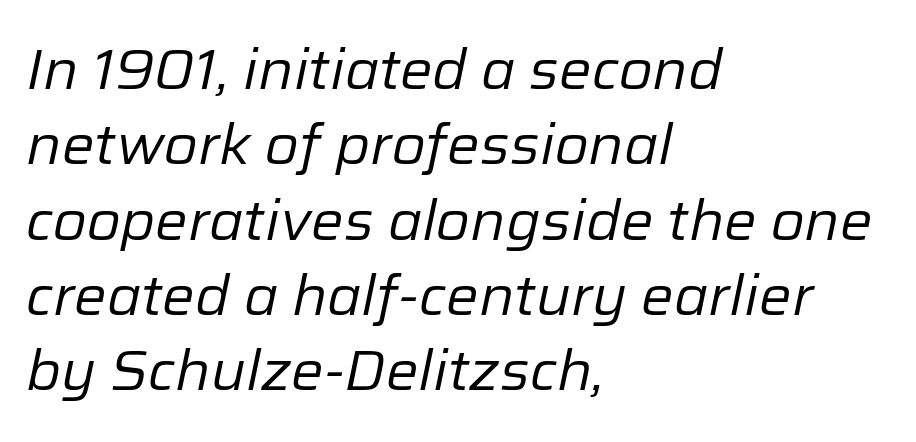
The image shows 55 px regular-weight type, italic (leaning right); set left-aligned, normal line spacing (1.37x), normal letter spacing, not underlined; low stroke contrast and a medium x-height.
